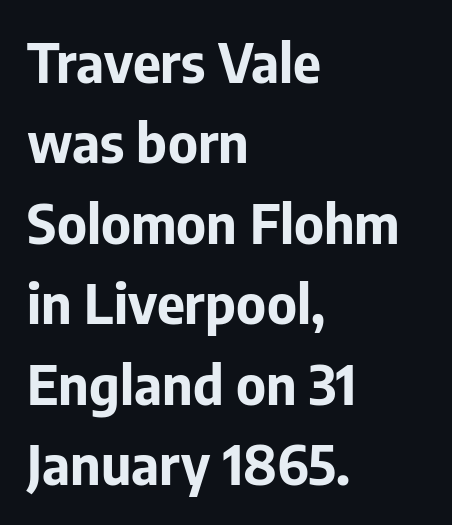
Q: Is the text bold? A: Yes.
Q: Is the text italic (slanted)? A: No, it is upright.
Q: Is the typeface a serif or a sans-serif typeface? A: Sans-serif.
Q: Is the text underlined? A: No.
Q: How is the paragraph aligned? A: Left-aligned.
Q: Is the spacing between letters normal or unusually wide? A: Normal.
Q: Is the spacing between lines tight, normal or loose? A: Normal.
Q: Width (condensed, normal, or wide)? A: Normal.
Q: Stroke contrast? A: Low.
Q: x-height? A: Medium.
Q: Monospaced? A: No.
